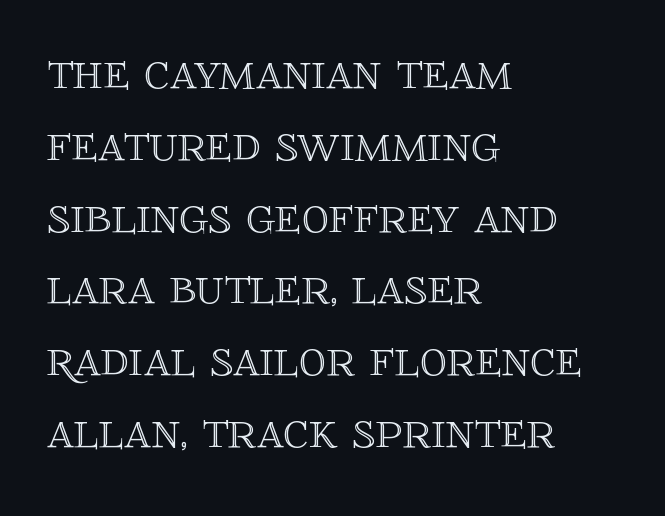
{"italic": "no", "width": "normal", "x_height": "large", "monospaced": "no", "underline": "no", "align": "left", "line_spacing": "normal", "line_spacing_ratio": 1.33, "letter_spacing": "normal", "letter_spacing_em": 0.0, "glyph_px": 54}
